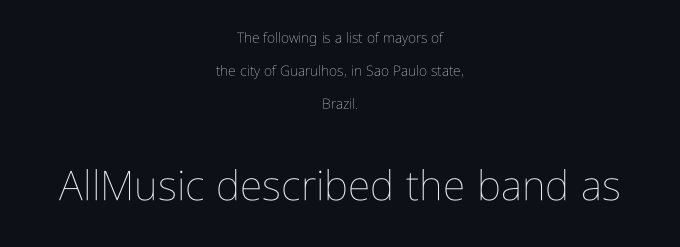
{"italic": "no", "bold": "no", "weight": "thin", "width": "condensed", "stroke_contrast": "low", "x_height": "medium", "monospaced": "no", "underline": "no", "align": "center", "line_spacing": "loose", "line_spacing_ratio": 2.34, "letter_spacing": "normal", "letter_spacing_em": 0.0, "larger_block": "second", "size_ratio": 2.93, "glyph_px": 41}
